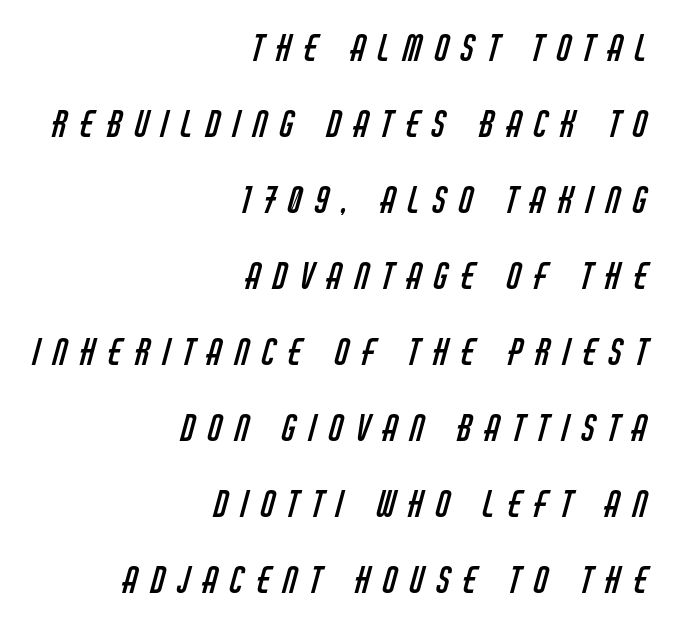
The image shows 36 px regular-weight, condensed sans-serif type; set right-aligned, loose line spacing (2.11x), unusually wide letter spacing (+0.36 em), not underlined; low stroke contrast and a large x-height.
